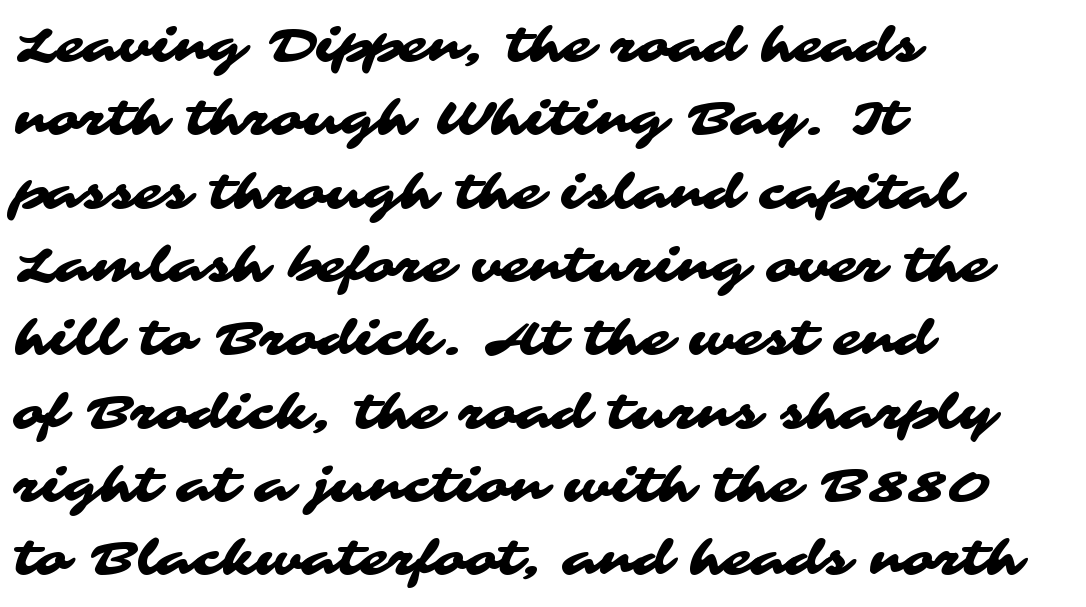
{"serif": "no", "width": "wide", "stroke_contrast": "medium", "x_height": "medium", "monospaced": "no", "underline": "no", "align": "left", "line_spacing": "normal", "line_spacing_ratio": 1.56, "letter_spacing": "normal", "letter_spacing_em": 0.0, "glyph_px": 47}
